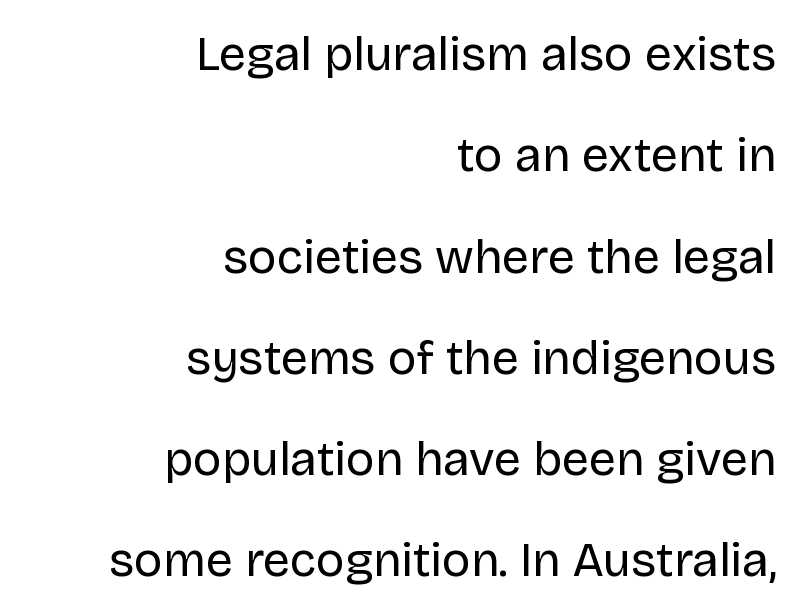
The rendering uses natural spacing where letterforms have individual widths. The glyphs in this specimen are sans serif. Baseline-to-baseline distance is far greater than the letter height. Nobody drew a line under any word here.
